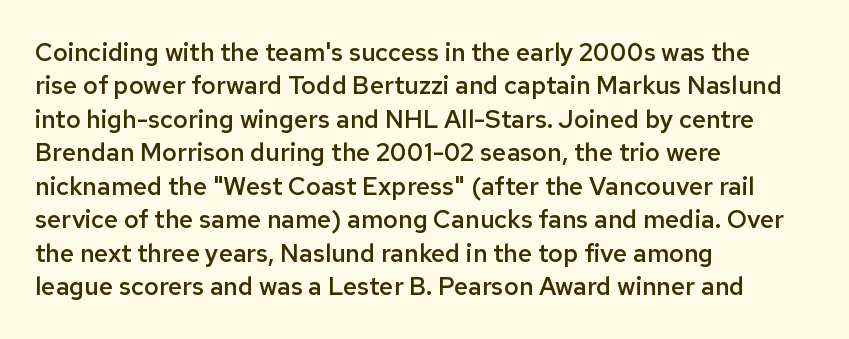
The image shows 25 px text type, upright; set left-aligned, normal line spacing (1.34x), normal letter spacing, not underlined.
